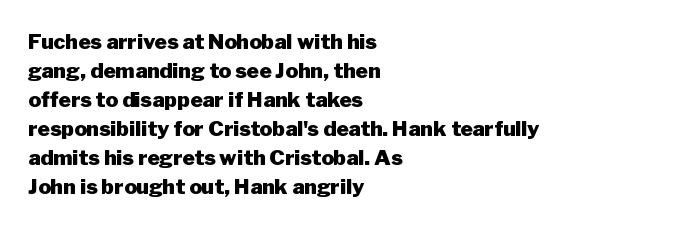
Q: Is the text bold? A: Yes.
Q: Is the text italic (slanted)? A: No, it is upright.
Q: Is the text underlined? A: No.
Q: How is the paragraph aligned? A: Left-aligned.
Q: Is the spacing between letters normal or unusually wide? A: Normal.
Q: Is the spacing between lines tight, normal or loose? A: Normal.
